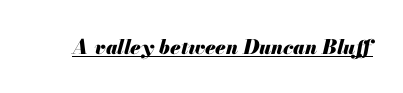
There is no visible air inserted between adjacent glyphs. Slant detected: the letters are inclined. A full-strength bold gives these letters their thick strokes. A baseline rule has been typeset under these characters.
